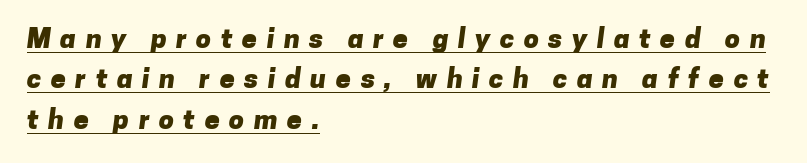
Q: Is the text bold? A: Yes.
Q: Is the text underlined? A: Yes.
Q: How is the paragraph aligned? A: Left-aligned.
Q: Is the spacing between letters normal or unusually wide? A: Unusually wide.
Q: Is the spacing between lines tight, normal or loose? A: Normal.
